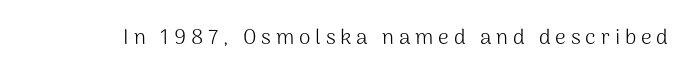
Q: Is the text bold? A: No.
Q: Is the text italic (slanted)? A: No, it is upright.
Q: Is the text underlined? A: No.
Q: Is the spacing between letters normal or unusually wide? A: Unusually wide.
